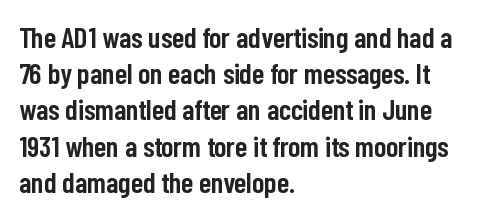
The image shows 29 px semibold, condensed sans-serif type, upright; set left-aligned, normal line spacing (1.25x), normal letter spacing, not underlined; low stroke contrast and a medium x-height.
